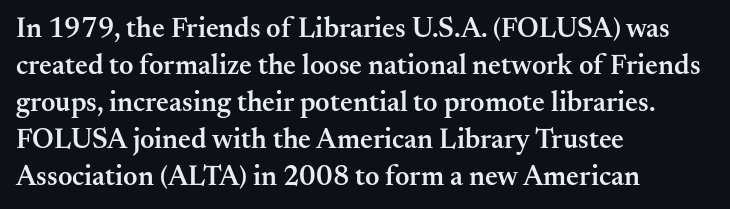
{"serif": "yes", "italic": "no", "bold": "semi", "weight": "semibold", "width": "normal", "stroke_contrast": "medium", "x_height": "small", "monospaced": "no", "underline": "no", "align": "left", "line_spacing": "normal", "line_spacing_ratio": 1.32, "letter_spacing": "normal", "letter_spacing_em": 0.0, "glyph_px": 28}
